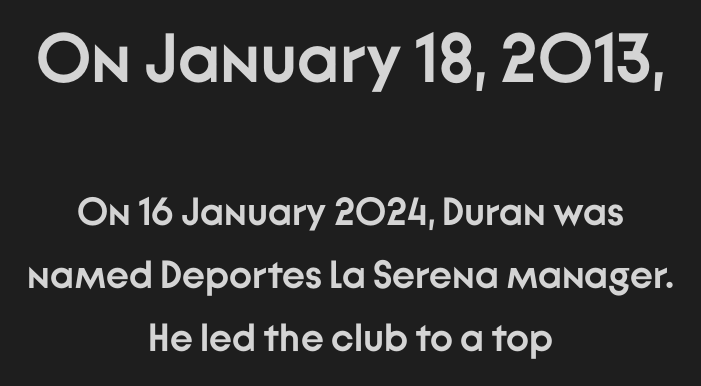
Q: Is the text bold? A: Yes.
Q: Is the text italic (slanted)? A: No, it is upright.
Q: Is the typeface a serif or a sans-serif typeface? A: Sans-serif.
Q: Is the text underlined? A: No.
Q: How is the paragraph aligned? A: Centered.
Q: Is the spacing between letters normal or unusually wide? A: Normal.
Q: Is the spacing between lines tight, normal or loose? A: Normal.
Q: Which block of text is set in a larger size, the first (top) or the second (bottom)? A: The first (top) one.
Q: Width (condensed, normal, or wide)? A: Normal.
Q: Stroke contrast? A: Low.
Q: x-height? A: Medium.
Q: Monospaced? A: No.
